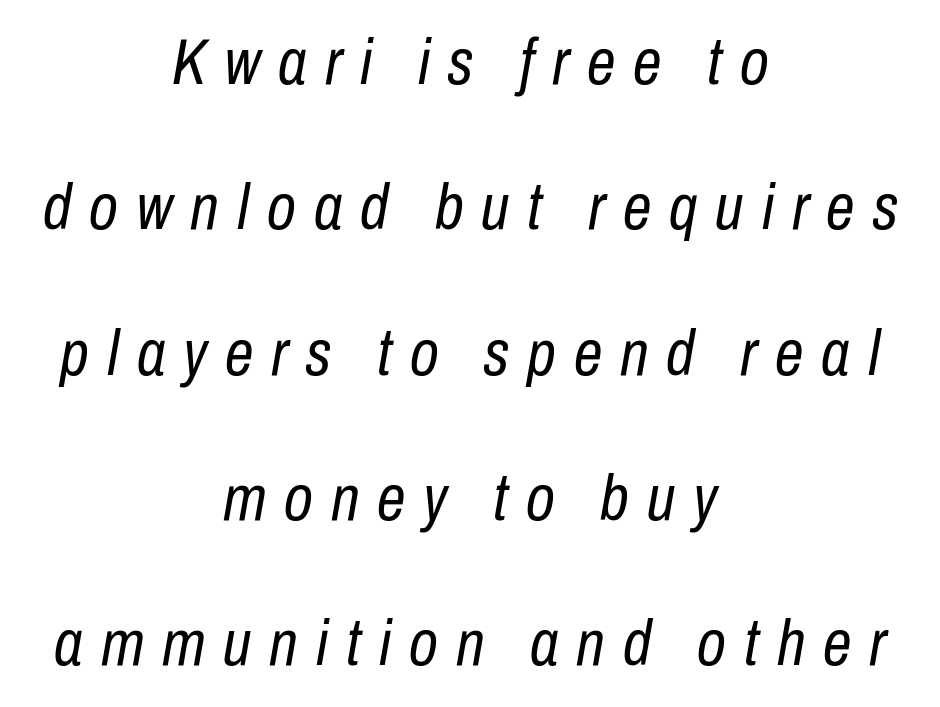
Q: Is the text bold? A: No.
Q: Is the text italic (slanted)? A: Yes, it leans right by about 10 degrees.
Q: Is the text underlined? A: No.
Q: How is the paragraph aligned? A: Centered.
Q: Is the spacing between letters normal or unusually wide? A: Unusually wide.
Q: Is the spacing between lines tight, normal or loose? A: Loose.
Q: Width (condensed, normal, or wide)? A: Condensed.
Q: Stroke contrast? A: Low.
Q: x-height? A: Medium.
Q: Monospaced? A: No.
